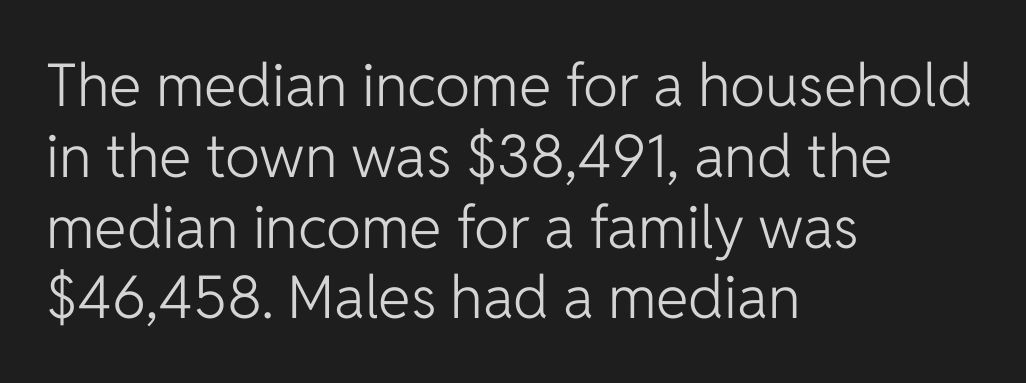
The passage shown is typed in a proportional face where columns would drift. The face used here is a sans, in the tradition of grotesques and geometrics. These lines were composed using upright roman letters. Alignment: flush left. No chunkiness to these letters — they're not bold.
